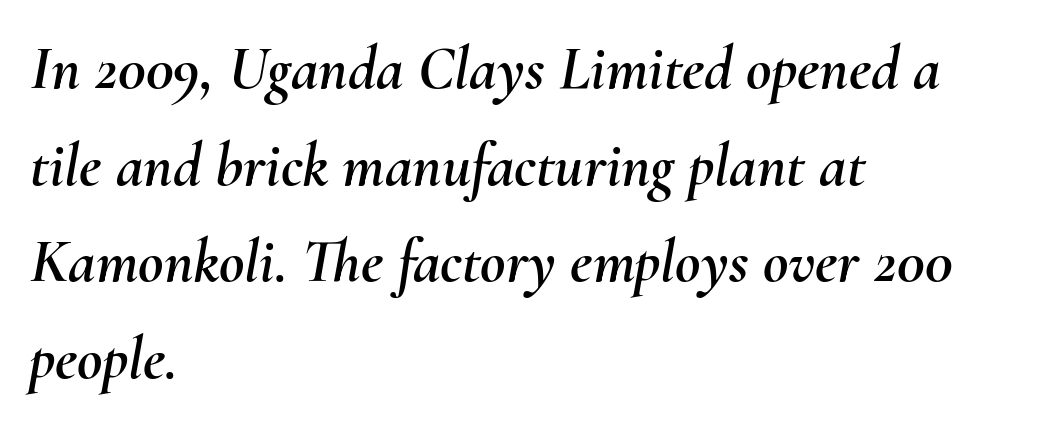
These lines are rendered in a variable-pitch font. Type without underlining. Letter spacing: default. Leftover space on each line is placed entirely after the last word.
